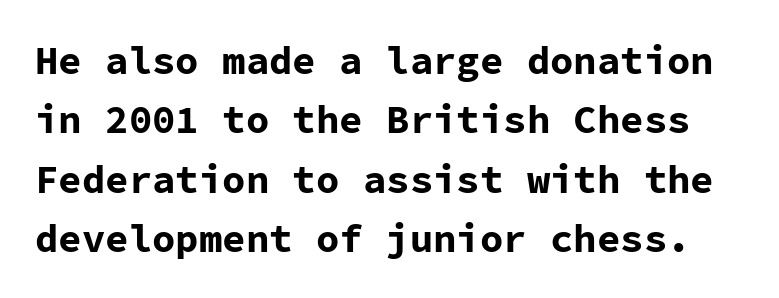
Q: Is the text bold? A: Yes.
Q: Is the text italic (slanted)? A: No, it is upright.
Q: Is the typeface a serif or a sans-serif typeface? A: Sans-serif.
Q: Is the text underlined? A: No.
Q: Is the spacing between letters normal or unusually wide? A: Normal.
Q: Is the spacing between lines tight, normal or loose? A: Normal.
Q: Width (condensed, normal, or wide)? A: Normal.
Q: Stroke contrast? A: Low.
Q: x-height? A: Medium.
Q: Monospaced? A: Yes.
